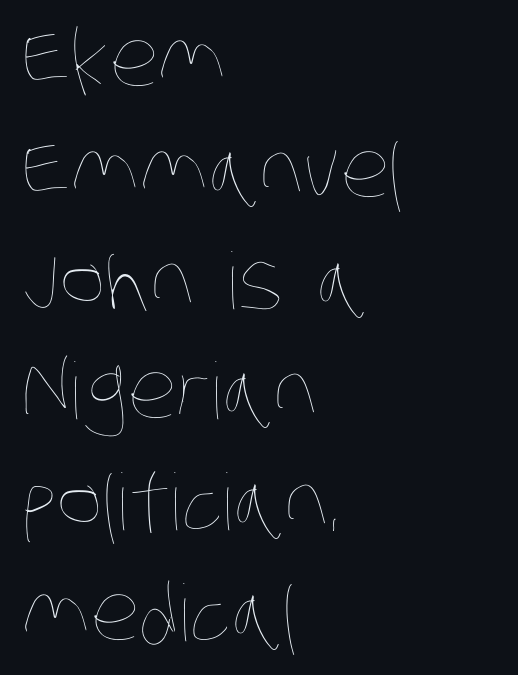
Spacing verdict: proportional, widths tailored to each character. The leading is moderate, giving the passage an even texture. Each row of text sits above clean, open space. The strokes carry an ordinary text weight at most. Characters follow at the spacing the type designer built in. Horizontally, the lines are justified to the leading edge only.
